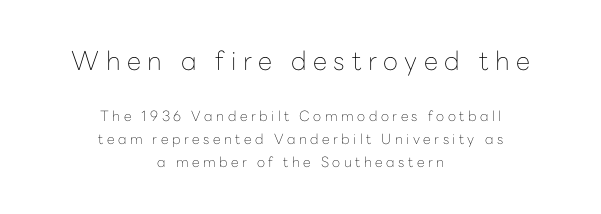
Honestly, the row spacing looks completely unremarkable. Neither beginnings nor endings align; midpoints do. Bigger letters appear in the top chunk; the bottom chunk is reduced. Glance below the letters and you will spot only blank space. The axis of the letterforms is exactly vertical.
